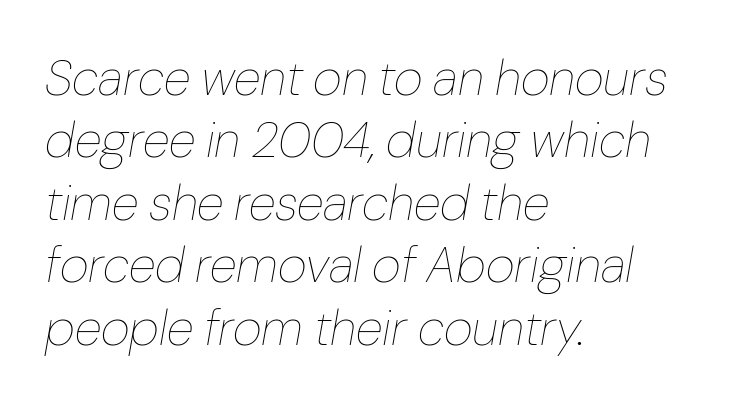
Notice how the passage keeps a crisp vertical edge on the left only. What stands out about the letter spacing? Nothing — it is the standard amount. The passage shown is typed in a proportional face where columns would drift. The leading is moderate, giving the passage an even texture.
